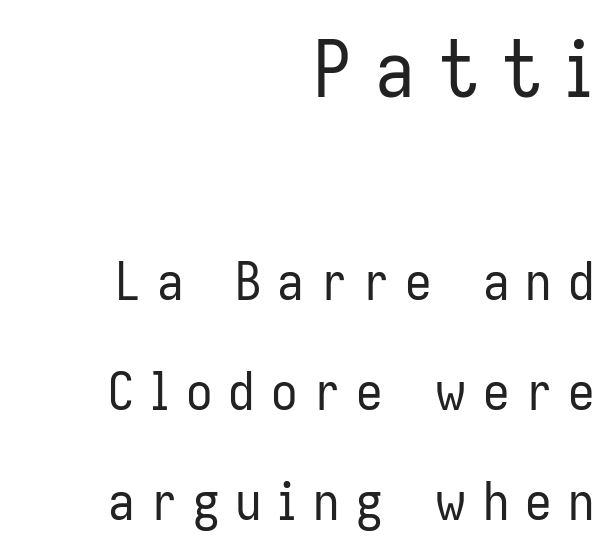
The image shows 79 px regular-weight, condensed sans-serif type, upright; set right-aligned, loose line spacing (2.08x), unusually wide letter spacing (+0.3 em), not underlined; the first (top) block is 1.49x larger; low stroke contrast and a medium x-height.
